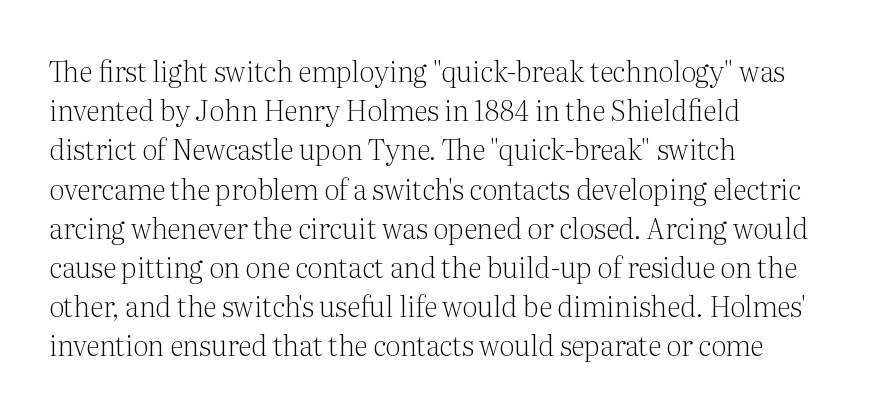
Q: Is the text bold? A: No.
Q: Is the text italic (slanted)? A: No, it is upright.
Q: Is the typeface a serif or a sans-serif typeface? A: Serif.
Q: Is the text underlined? A: No.
Q: How is the paragraph aligned? A: Left-aligned.
Q: Is the spacing between letters normal or unusually wide? A: Normal.
Q: Is the spacing between lines tight, normal or loose? A: Normal.
Q: Width (condensed, normal, or wide)? A: Normal.
Q: Stroke contrast? A: Medium.
Q: x-height? A: Medium.
Q: Monospaced? A: No.
